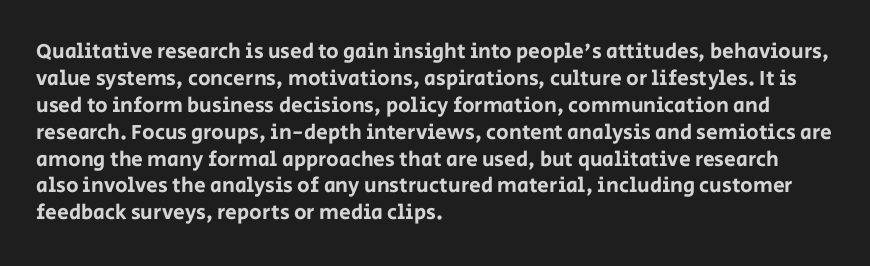
Q: Is the text italic (slanted)? A: No, it is upright.
Q: Is the text underlined? A: No.
Q: How is the paragraph aligned? A: Left-aligned.
Q: Is the spacing between letters normal or unusually wide? A: Normal.
Q: Is the spacing between lines tight, normal or loose? A: Normal.
